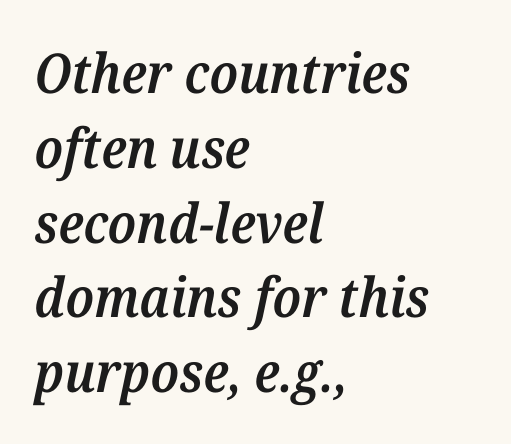
Q: Is the text bold? A: Semi-bold.
Q: Is the text italic (slanted)? A: Yes, it leans right by about 12 degrees.
Q: Is the typeface a serif or a sans-serif typeface? A: Serif.
Q: Is the text underlined? A: No.
Q: How is the paragraph aligned? A: Left-aligned.
Q: Is the spacing between letters normal or unusually wide? A: Normal.
Q: Is the spacing between lines tight, normal or loose? A: Normal.
Q: Width (condensed, normal, or wide)? A: Normal.
Q: Stroke contrast? A: Medium.
Q: x-height? A: Medium.
Q: Monospaced? A: No.
